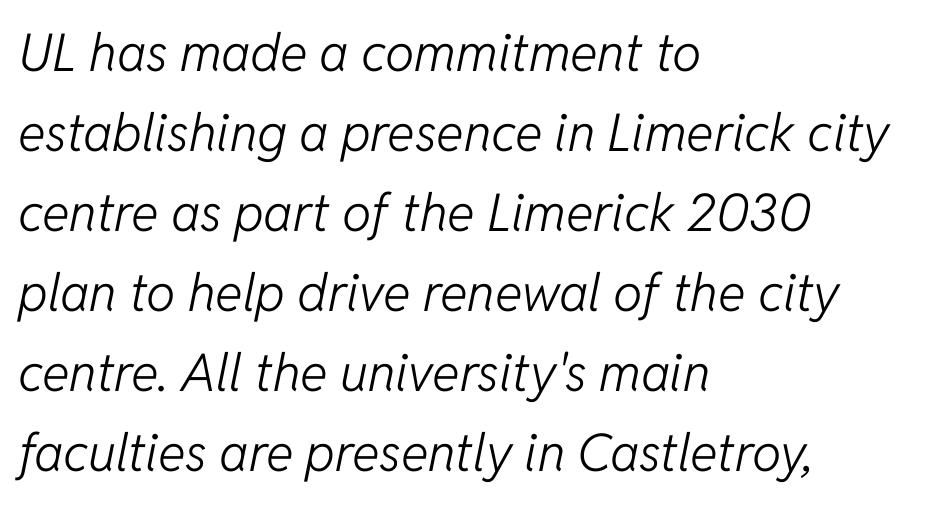
The image shows 52 px light type, italic (leaning right); set left-aligned, normal line spacing (1.54x), normal letter spacing, not underlined; low stroke contrast and a medium x-height.
